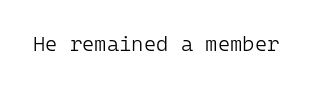
The passage shown is not underscored anywhere. The font's upright variant was chosen for this text. Stems here are at most as thick as an everyday book face. Observe the ordinary spacing: letters are neighbours, not strangers.
